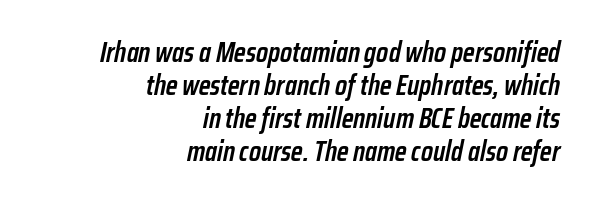
Varying glyph widths throughout — classic text-font behaviour. A bit beefed up — I'd call it semibold rather than bold. Quick note: italic. Layout note: lines flush right. Nobody drew a line under any word here.
